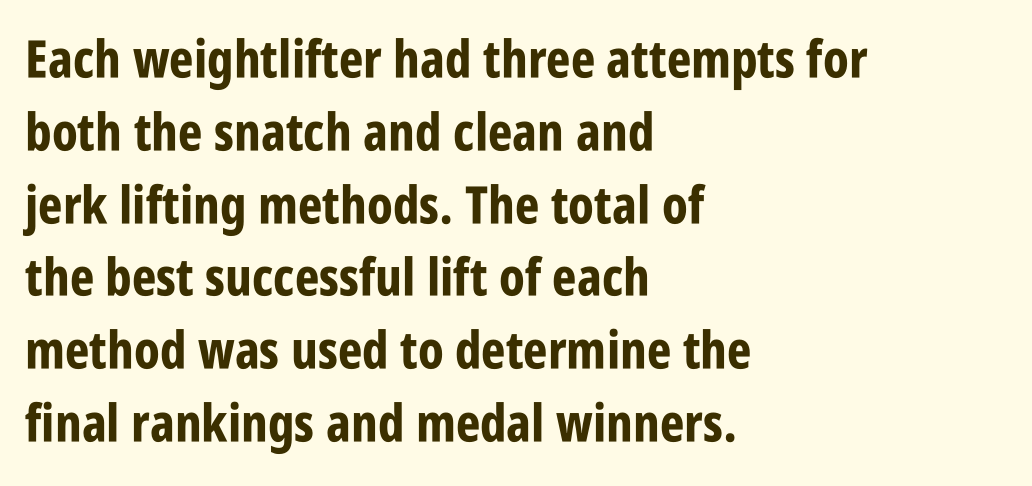
Q: Is the text bold? A: Yes.
Q: Is the text italic (slanted)? A: No, it is upright.
Q: Is the typeface a serif or a sans-serif typeface? A: Sans-serif.
Q: Is the text underlined? A: No.
Q: How is the paragraph aligned? A: Left-aligned.
Q: Is the spacing between letters normal or unusually wide? A: Normal.
Q: Is the spacing between lines tight, normal or loose? A: Normal.
Q: Width (condensed, normal, or wide)? A: Condensed.
Q: Stroke contrast? A: Low.
Q: x-height? A: Large.
Q: Monospaced? A: No.
